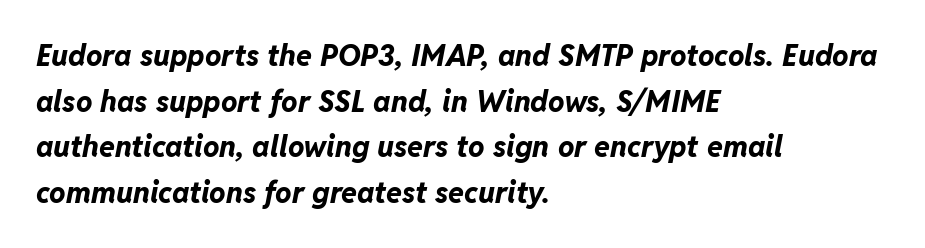
The image shows 29 px bold type, italic (leaning right); set left-aligned, normal line spacing (1.57x), normal letter spacing, not underlined; low stroke contrast and a medium x-height.
